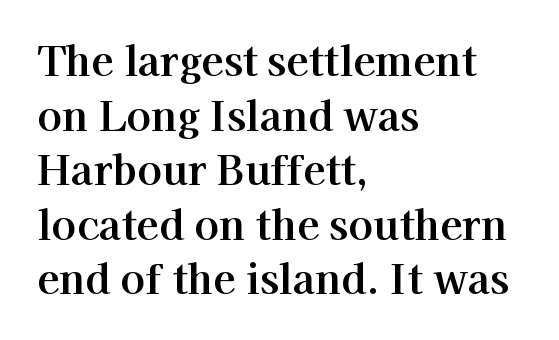
The image shows 41 px serif type, upright; set left-aligned, normal line spacing (1.33x), normal letter spacing, not underlined; high stroke contrast and a medium x-height.
